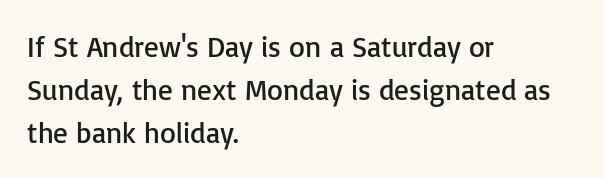
{"serif": "no", "italic": "no", "bold": "no", "weight": "regular", "width": "normal", "stroke_contrast": "low", "x_height": "medium", "monospaced": "no", "underline": "no", "align": "left", "line_spacing": "normal", "line_spacing_ratio": 1.48, "letter_spacing": "normal", "letter_spacing_em": 0.0, "glyph_px": 29}
